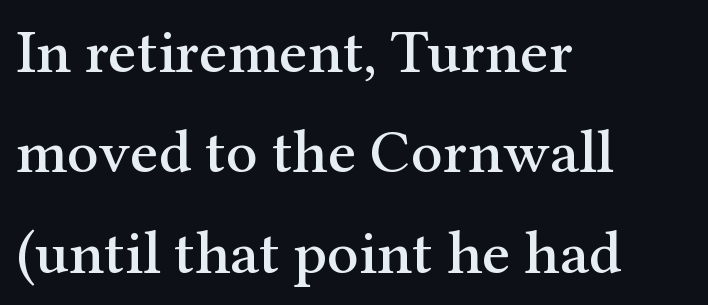
Q: Is the text italic (slanted)? A: No, it is upright.
Q: Is the typeface a serif or a sans-serif typeface? A: Serif.
Q: Is the text underlined? A: No.
Q: How is the paragraph aligned? A: Left-aligned.
Q: Is the spacing between letters normal or unusually wide? A: Normal.
Q: Is the spacing between lines tight, normal or loose? A: Normal.
Q: Width (condensed, normal, or wide)? A: Normal.
Q: Stroke contrast? A: Medium.
Q: x-height? A: Medium.
Q: Monospaced? A: No.
